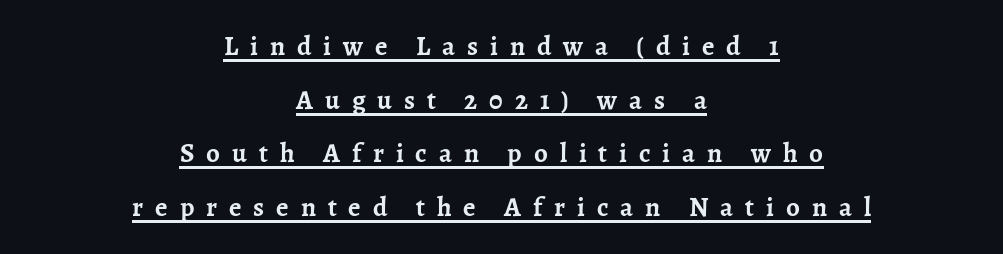
Q: Is the text bold? A: Yes.
Q: Is the text italic (slanted)? A: No, it is upright.
Q: Is the text underlined? A: Yes.
Q: How is the paragraph aligned? A: Centered.
Q: Is the spacing between letters normal or unusually wide? A: Unusually wide.
Q: Is the spacing between lines tight, normal or loose? A: Loose.
